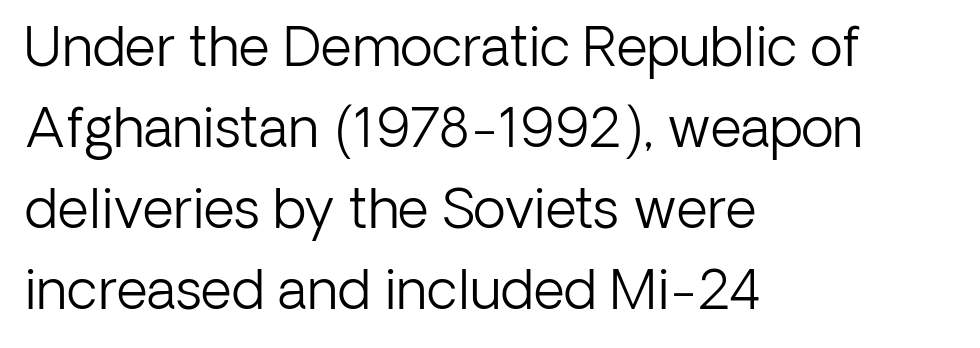
Q: Is the text bold? A: No.
Q: Is the text italic (slanted)? A: No, it is upright.
Q: Is the typeface a serif or a sans-serif typeface? A: Sans-serif.
Q: Is the text underlined? A: No.
Q: How is the paragraph aligned? A: Left-aligned.
Q: Is the spacing between letters normal or unusually wide? A: Normal.
Q: Is the spacing between lines tight, normal or loose? A: Normal.
Q: Width (condensed, normal, or wide)? A: Normal.
Q: Stroke contrast? A: Low.
Q: x-height? A: Medium.
Q: Monospaced? A: No.
